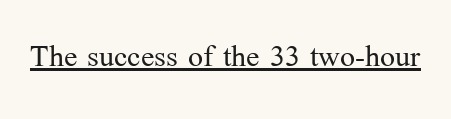
Q: Is the text bold? A: No.
Q: Is the text italic (slanted)? A: No, it is upright.
Q: Is the typeface a serif or a sans-serif typeface? A: Serif.
Q: Is the text underlined? A: Yes.
Q: Is the spacing between letters normal or unusually wide? A: Normal.
Q: Width (condensed, normal, or wide)? A: Normal.
Q: Stroke contrast? A: Medium.
Q: x-height? A: Medium.
Q: Monospaced? A: No.
